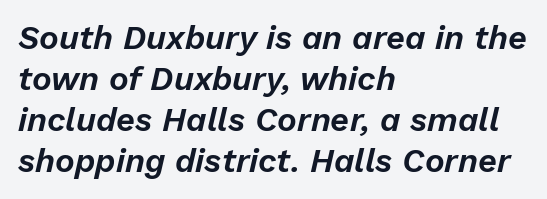
{"italic": "yes", "lean": "right", "slant_degrees": 13, "width": "normal", "stroke_contrast": "low", "x_height": "medium", "monospaced": "no", "underline": "no", "align": "left", "line_spacing_ratio": 1.24, "letter_spacing": "normal", "letter_spacing_em": 0.0, "glyph_px": 33}
